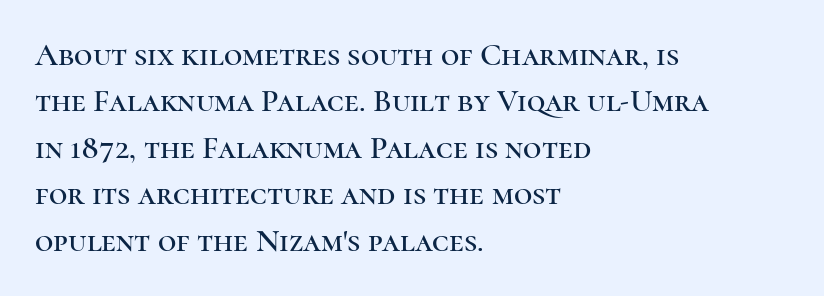
{"serif": "yes", "italic": "no", "width": "normal", "stroke_contrast": "high", "x_height": "medium", "monospaced": "no", "underline": "no", "align": "left", "line_spacing": "normal", "line_spacing_ratio": 1.45, "letter_spacing": "normal", "letter_spacing_em": 0.0, "glyph_px": 32}
